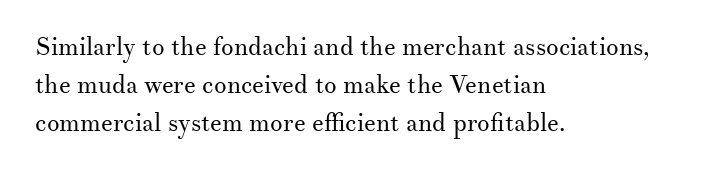
Q: Is the text bold? A: No.
Q: Is the text italic (slanted)? A: No, it is upright.
Q: Is the text underlined? A: No.
Q: How is the paragraph aligned? A: Left-aligned.
Q: Is the spacing between letters normal or unusually wide? A: Normal.
Q: Is the spacing between lines tight, normal or loose? A: Normal.
